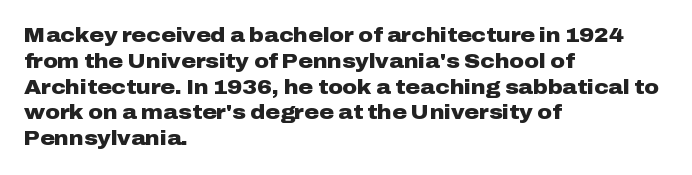
The image shows 20 px bold type, upright; set left-aligned, normal line spacing (1.29x), normal letter spacing, not underlined.
